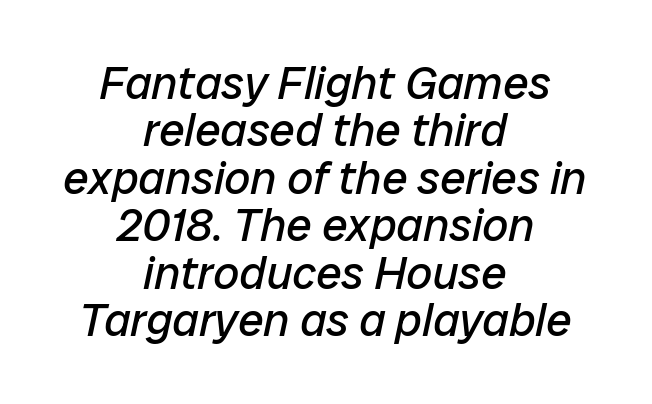
{"italic": "yes", "lean": "right", "slant_degrees": 12, "bold": "no", "weight": "regular", "width": "normal", "stroke_contrast": "low", "x_height": "medium", "monospaced": "no", "underline": "no", "align": "center", "line_spacing": "tight", "line_spacing_ratio": 1.03, "letter_spacing": "normal", "letter_spacing_em": 0.0, "glyph_px": 46}
